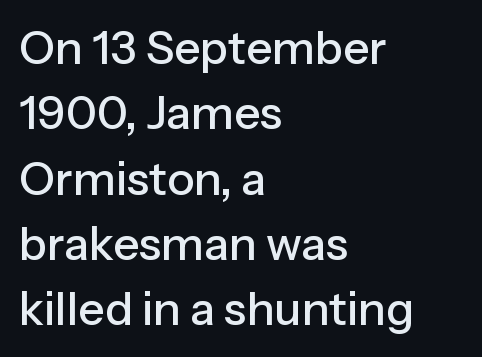
{"serif": "no", "italic": "no", "width": "normal", "stroke_contrast": "low", "x_height": "medium", "monospaced": "no", "underline": "no", "align": "left", "line_spacing": "normal", "line_spacing_ratio": 1.42, "letter_spacing": "normal", "letter_spacing_em": 0.0, "glyph_px": 46}
